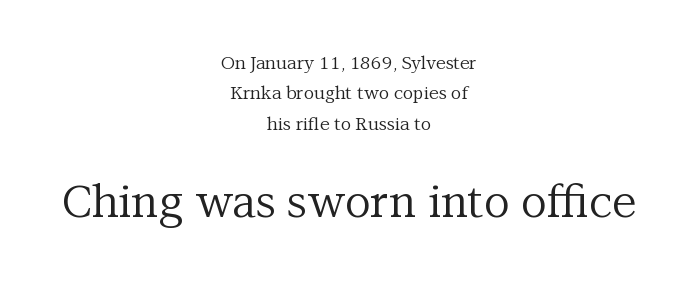
{"serif": "yes", "italic": "no", "bold": "no", "weight": "regular", "width": "normal", "stroke_contrast": "medium", "x_height": "medium", "monospaced": "no", "underline": "no", "align": "center", "line_spacing": "normal", "line_spacing_ratio": 1.69, "letter_spacing": "normal", "letter_spacing_em": 0.0, "larger_block": "second", "size_ratio": 2.5, "glyph_px": 45}
